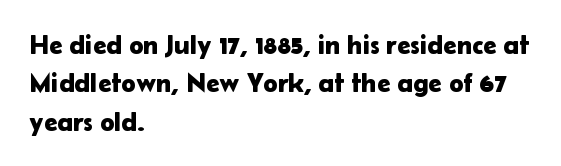
Compared with typical paragraphs, the rows here are spaced about the same. Posture: straight, roman, zero tilt. Inter-character spacing is left at the font's built-in metrics. The space beneath each line is pristine and unruled. The compositor pushed each line to the left boundary.
